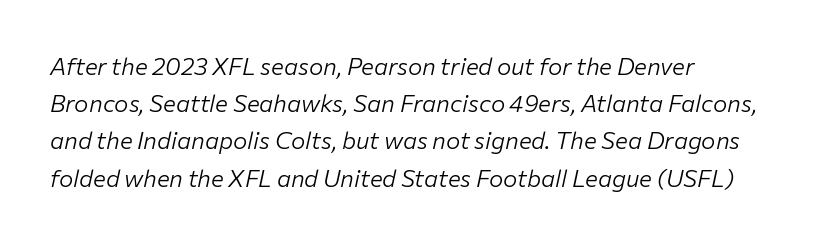
The image shows 24 px text type, italic (leaning right); set normal line spacing (1.55x), normal letter spacing, not underlined.
